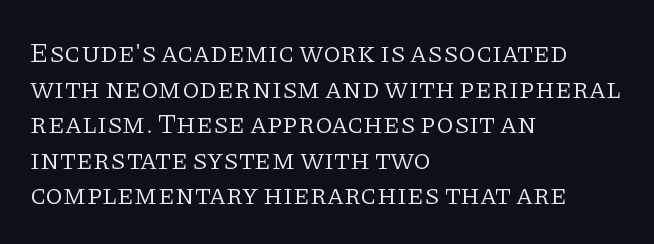
On a weight scale, this lands at 450 or below. Nobody touched the tracking dial on this one. Decoration check: the copy has no underline. A typesetter would call this proportional, since set widths differ per character. Old-style or modern, the face here clearly has serifs.
